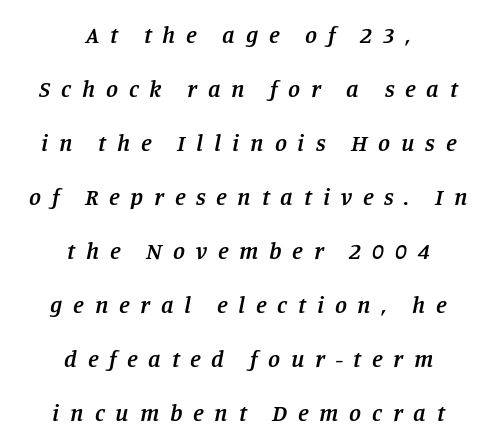
A centered setting, common on invitations and titles, is used for this passage. The area under the type is left untouched. The type is letterspaced generously, with wide tracking. If you drew a line through each stem, it would be angled. The line-height multiplier appears high, well above default.
